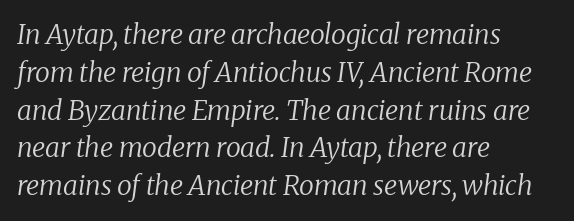
{"italic": "yes", "lean": "right", "slant_degrees": 8, "bold": "no", "underline": "no", "align": "left", "line_spacing": "normal", "line_spacing_ratio": 1.4, "letter_spacing": "normal", "letter_spacing_em": 0.0, "glyph_px": 27}
